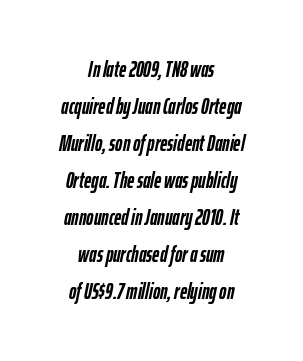
{"italic": "yes", "lean": "right", "slant_degrees": 12, "bold": "yes", "underline": "no", "align": "center", "line_spacing": "normal", "line_spacing_ratio": 1.68, "letter_spacing": "normal", "letter_spacing_em": 0.0, "glyph_px": 22}
